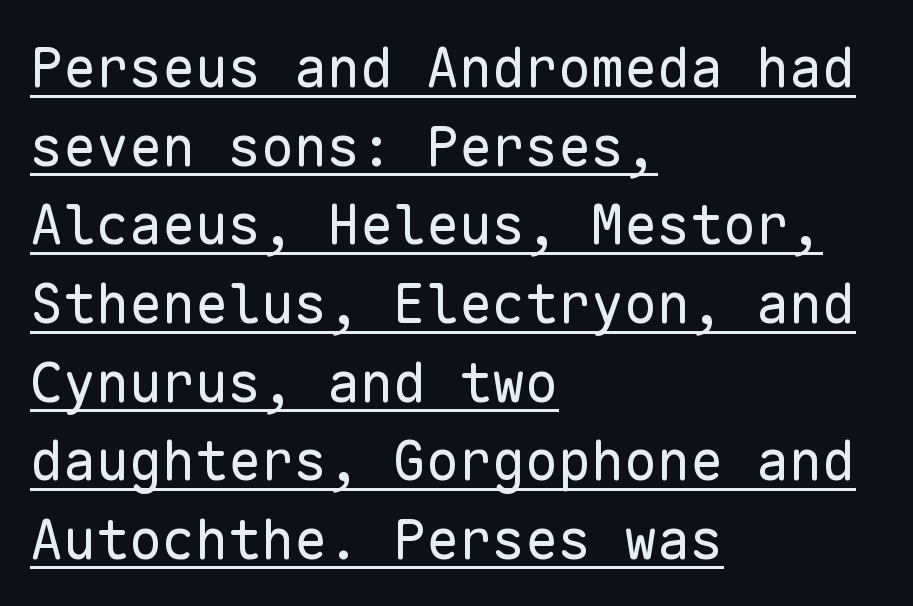
Q: Is the text bold? A: No.
Q: Is the text italic (slanted)? A: No, it is upright.
Q: Is the typeface a serif or a sans-serif typeface? A: Sans-serif.
Q: Is the text underlined? A: Yes.
Q: How is the paragraph aligned? A: Left-aligned.
Q: Is the spacing between letters normal or unusually wide? A: Normal.
Q: Is the spacing between lines tight, normal or loose? A: Normal.
Q: Width (condensed, normal, or wide)? A: Normal.
Q: Stroke contrast? A: Low.
Q: x-height? A: Medium.
Q: Monospaced? A: Yes.
